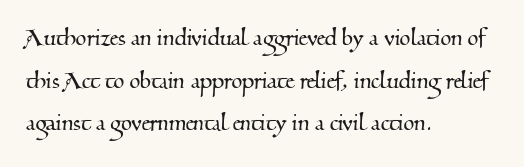
The image shows 28 px serif type; set left-aligned, normal line spacing (1.52x), normal letter spacing, not underlined; medium stroke contrast and a small x-height.
